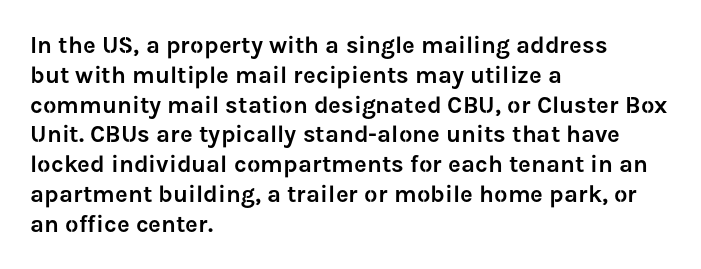
Q: Is the text italic (slanted)? A: No, it is upright.
Q: Is the text underlined? A: No.
Q: How is the paragraph aligned? A: Left-aligned.
Q: Is the spacing between letters normal or unusually wide? A: Normal.
